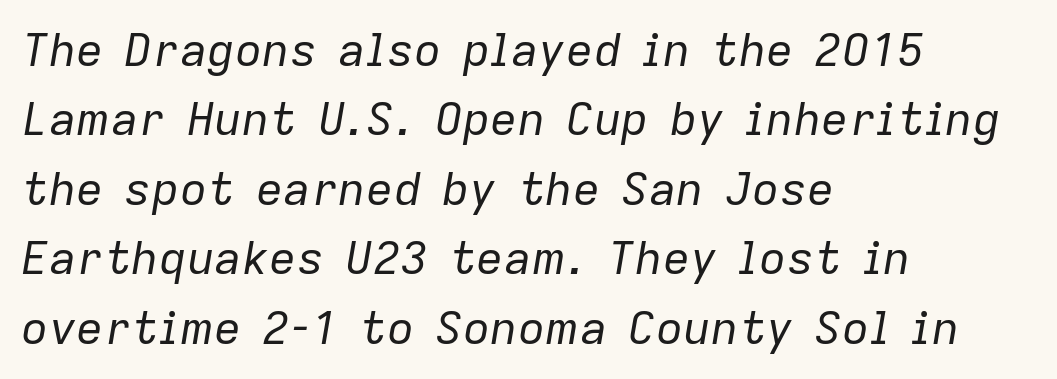
{"italic": "yes", "lean": "right", "slant_degrees": 9, "bold": "no", "weight": "regular", "width": "normal", "stroke_contrast": "low", "x_height": "medium", "monospaced": "no", "underline": "no", "align": "left", "line_spacing": "normal", "line_spacing_ratio": 1.51, "letter_spacing": "normal", "letter_spacing_em": 0.0, "glyph_px": 46}
